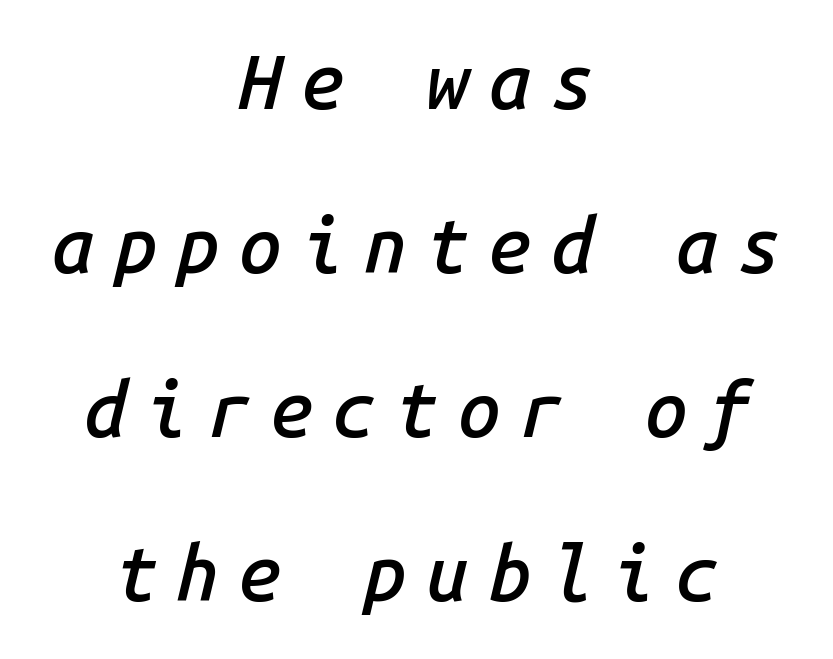
The image shows 76 px semibold type, italic (leaning right), monospaced; set centered, loose line spacing (2.16x), unusually wide letter spacing (+0.26 em), not underlined; low stroke contrast and a medium x-height.
